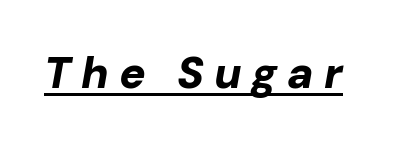
Q: Is the text bold? A: Yes.
Q: Is the text italic (slanted)? A: Yes, it leans right by about 10 degrees.
Q: Is the text underlined? A: Yes.
Q: Is the spacing between letters normal or unusually wide? A: Unusually wide.
Q: Width (condensed, normal, or wide)? A: Normal.
Q: Stroke contrast? A: Low.
Q: x-height? A: Medium.
Q: Monospaced? A: No.
